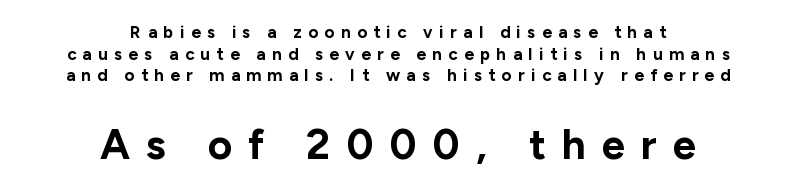
The image shows 42 px bold sans-serif type, upright; set centered, normal line spacing (1.27x), unusually wide letter spacing (+0.38 em), not underlined; the second (bottom) block is 2.47x larger; low stroke contrast and a medium x-height.
